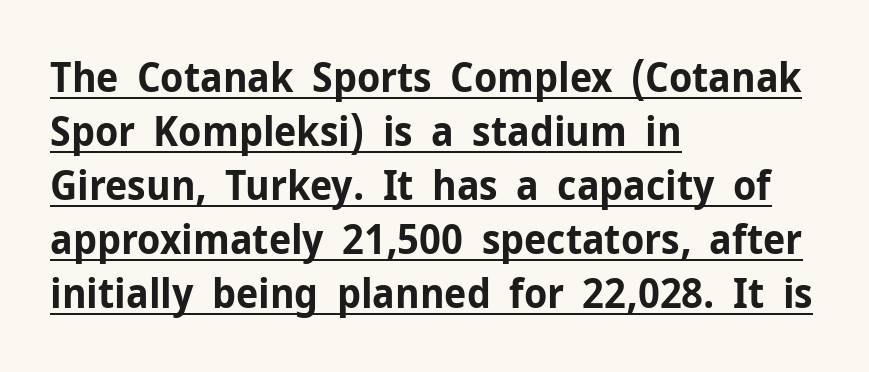
Q: Is the text bold? A: Yes.
Q: Is the text italic (slanted)? A: No, it is upright.
Q: Is the typeface a serif or a sans-serif typeface? A: Sans-serif.
Q: Is the text underlined? A: Yes.
Q: How is the paragraph aligned? A: Left-aligned.
Q: Is the spacing between letters normal or unusually wide? A: Normal.
Q: Is the spacing between lines tight, normal or loose? A: Normal.
Q: Width (condensed, normal, or wide)? A: Normal.
Q: Stroke contrast? A: Low.
Q: x-height? A: Medium.
Q: Monospaced? A: No.
